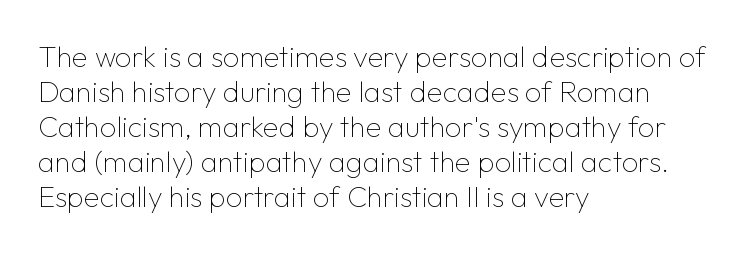
Q: Is the text bold? A: No.
Q: Is the text italic (slanted)? A: No, it is upright.
Q: Is the typeface a serif or a sans-serif typeface? A: Sans-serif.
Q: Is the text underlined? A: No.
Q: How is the paragraph aligned? A: Left-aligned.
Q: Is the spacing between letters normal or unusually wide? A: Normal.
Q: Width (condensed, normal, or wide)? A: Normal.
Q: Stroke contrast? A: Low.
Q: x-height? A: Medium.
Q: Monospaced? A: No.
